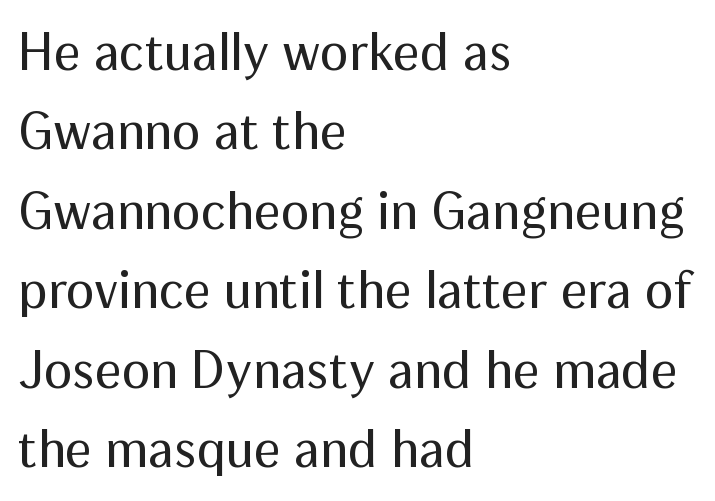
Q: Is the text bold? A: No.
Q: Is the text italic (slanted)? A: No, it is upright.
Q: Is the typeface a serif or a sans-serif typeface? A: Sans-serif.
Q: Is the text underlined? A: No.
Q: How is the paragraph aligned? A: Left-aligned.
Q: Is the spacing between letters normal or unusually wide? A: Normal.
Q: Is the spacing between lines tight, normal or loose? A: Normal.
Q: Width (condensed, normal, or wide)? A: Normal.
Q: Stroke contrast? A: Medium.
Q: x-height? A: Medium.
Q: Monospaced? A: No.
